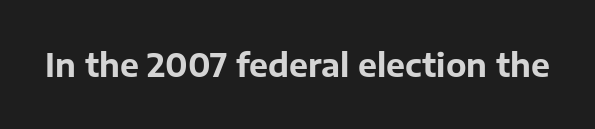
Do the characters align in a grid? No, the font is proportional. The strokes are fattened all the way to bold. The specimen omits any rule beneath the text block's lines. Words appear dense and cohesive because spacing is normal.
